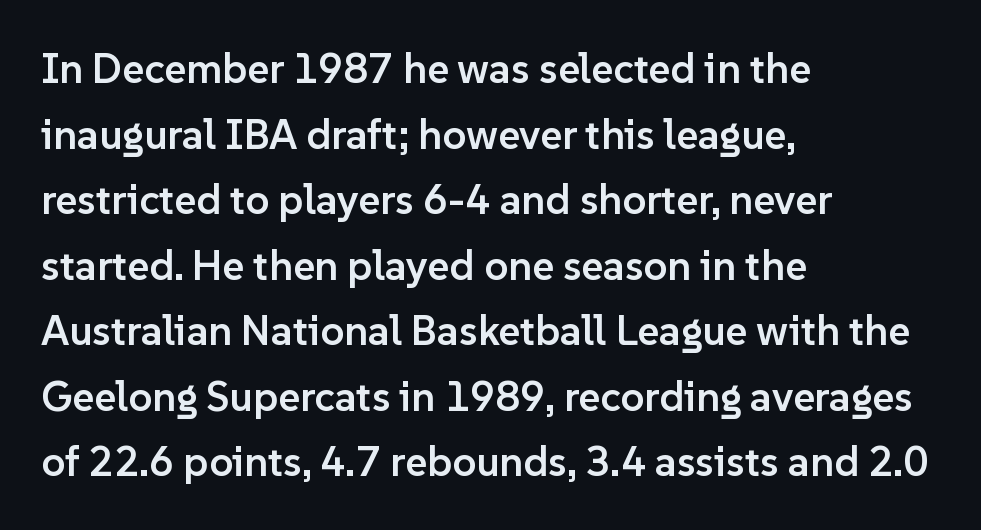
Q: Is the text bold? A: Semi-bold.
Q: Is the text italic (slanted)? A: No, it is upright.
Q: Is the typeface a serif or a sans-serif typeface? A: Sans-serif.
Q: Is the text underlined? A: No.
Q: How is the paragraph aligned? A: Left-aligned.
Q: Is the spacing between letters normal or unusually wide? A: Normal.
Q: Is the spacing between lines tight, normal or loose? A: Normal.
Q: Width (condensed, normal, or wide)? A: Normal.
Q: Stroke contrast? A: Low.
Q: x-height? A: Medium.
Q: Monospaced? A: No.
